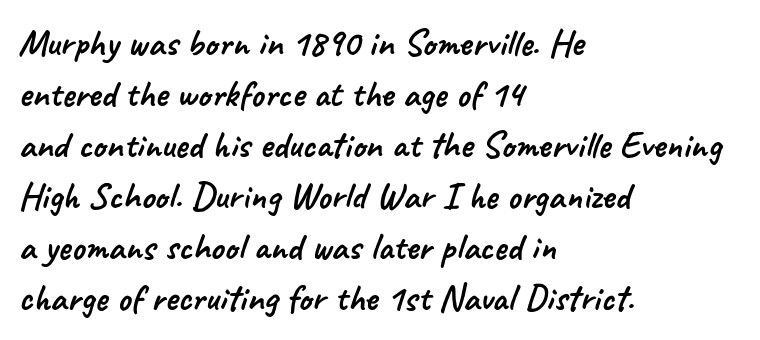
The image shows 38 px sans-serif type; set left-aligned, normal line spacing (1.34x), normal letter spacing, not underlined; low stroke contrast and a small x-height.
